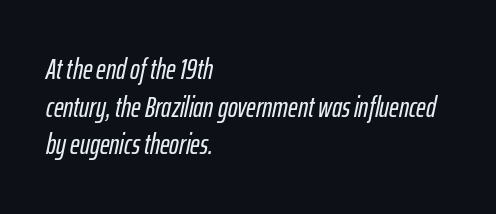
Q: Is the text italic (slanted)? A: Yes, it leans right by about 12 degrees.
Q: Is the text underlined? A: No.
Q: How is the paragraph aligned? A: Left-aligned.
Q: Is the spacing between letters normal or unusually wide? A: Normal.
Q: Is the spacing between lines tight, normal or loose? A: Normal.
Q: Width (condensed, normal, or wide)? A: Condensed.
Q: Stroke contrast? A: Low.
Q: x-height? A: Medium.
Q: Monospaced? A: No.
